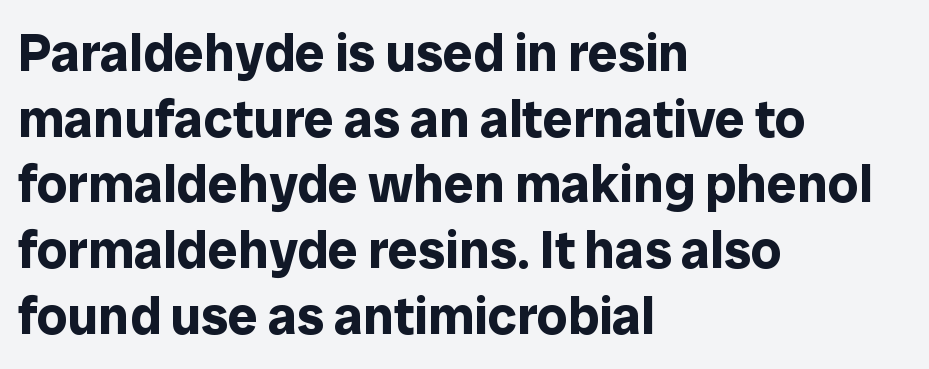
The image shows 53 px bold sans-serif type, upright; set left-aligned, line spacing 1.24x, normal letter spacing, not underlined; low stroke contrast and a medium x-height.
